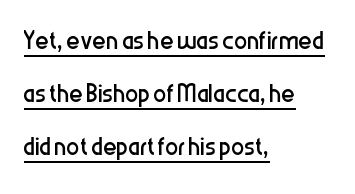
{"serif": "no", "italic": "no", "bold": "no", "weight": "regular", "width": "condensed", "stroke_contrast": "low", "x_height": "medium", "monospaced": "no", "underline": "yes", "align": "left", "line_spacing": "normal", "line_spacing_ratio": 1.6, "letter_spacing": "normal", "letter_spacing_em": 0.0, "glyph_px": 33}
